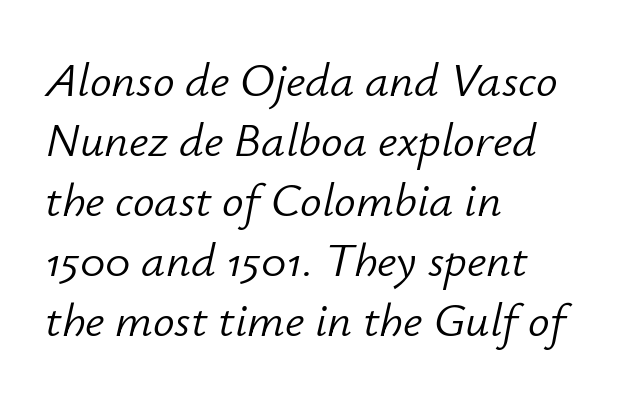
Q: Is the text bold? A: No.
Q: Is the text italic (slanted)? A: Yes, it leans right by about 12 degrees.
Q: Is the text underlined? A: No.
Q: How is the paragraph aligned? A: Left-aligned.
Q: Is the spacing between letters normal or unusually wide? A: Normal.
Q: Is the spacing between lines tight, normal or loose? A: Normal.
Q: Width (condensed, normal, or wide)? A: Normal.
Q: Stroke contrast? A: Low.
Q: x-height? A: Small.
Q: Monospaced? A: No.
